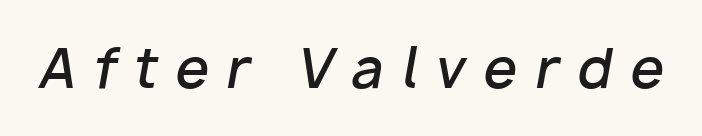
Q: Is the text bold? A: Semi-bold.
Q: Is the text italic (slanted)? A: Yes, it leans right by about 10 degrees.
Q: Is the text underlined? A: No.
Q: Is the spacing between letters normal or unusually wide? A: Unusually wide.
Q: Width (condensed, normal, or wide)? A: Normal.
Q: Stroke contrast? A: Low.
Q: x-height? A: Medium.
Q: Monospaced? A: No.
